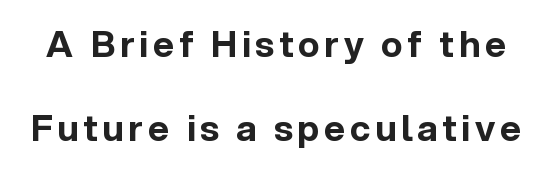
{"serif": "no", "italic": "no", "bold": "yes", "weight": "bold", "width": "normal", "x_height": "medium", "monospaced": "no", "underline": "no", "line_spacing": "loose", "line_spacing_ratio": 2.32, "glyph_px": 36}
